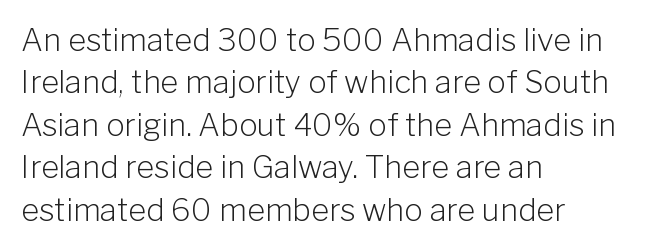
Q: Is the text bold? A: No.
Q: Is the text italic (slanted)? A: No, it is upright.
Q: Is the typeface a serif or a sans-serif typeface? A: Sans-serif.
Q: Is the text underlined? A: No.
Q: How is the paragraph aligned? A: Left-aligned.
Q: Is the spacing between letters normal or unusually wide? A: Normal.
Q: Is the spacing between lines tight, normal or loose? A: Normal.
Q: Width (condensed, normal, or wide)? A: Normal.
Q: Stroke contrast? A: Low.
Q: x-height? A: Medium.
Q: Monospaced? A: No.
